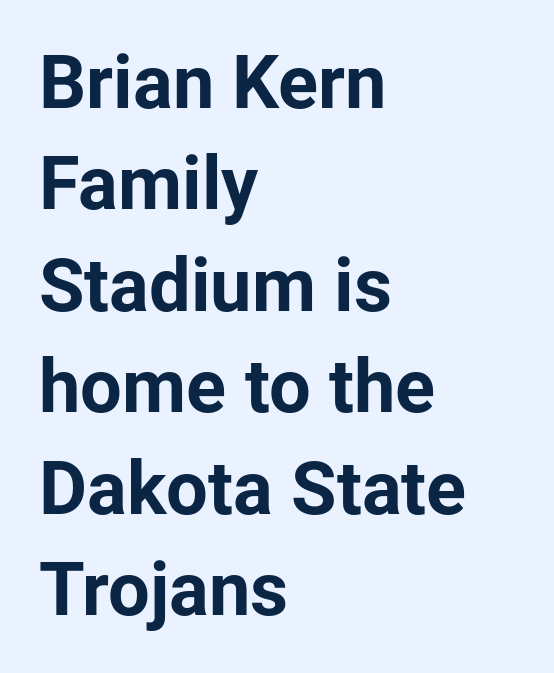
The image shows 74 px bold sans-serif type, upright; set left-aligned, normal line spacing (1.37x), normal letter spacing, not underlined; low stroke contrast and a medium x-height.
